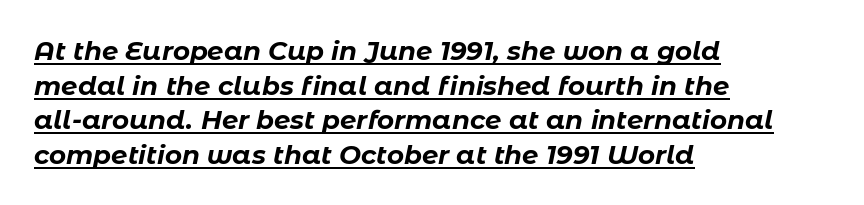
A typesetter would call this zero additional tracking. The paragraph shown leans on its left margin. Compared with undecorated copy, this sample adds a rule below the words. The block of text has a typical density, with ordinary space between rows. Weight check: bold — yes, fully.
